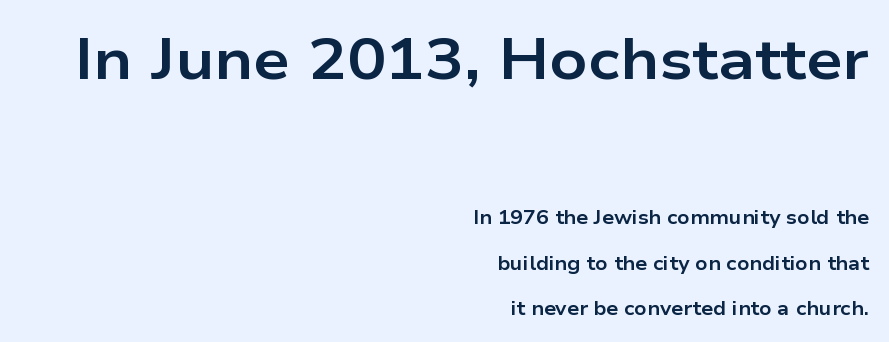
{"serif": "no", "italic": "no", "bold": "yes", "weight": "bold", "width": "wide", "stroke_contrast": "low", "x_height": "medium", "monospaced": "no", "underline": "no", "align": "right", "line_spacing": "loose", "line_spacing_ratio": 2.38, "letter_spacing": "normal", "letter_spacing_em": 0.0, "larger_block": "first", "size_ratio": 3.05, "glyph_px": 58}
